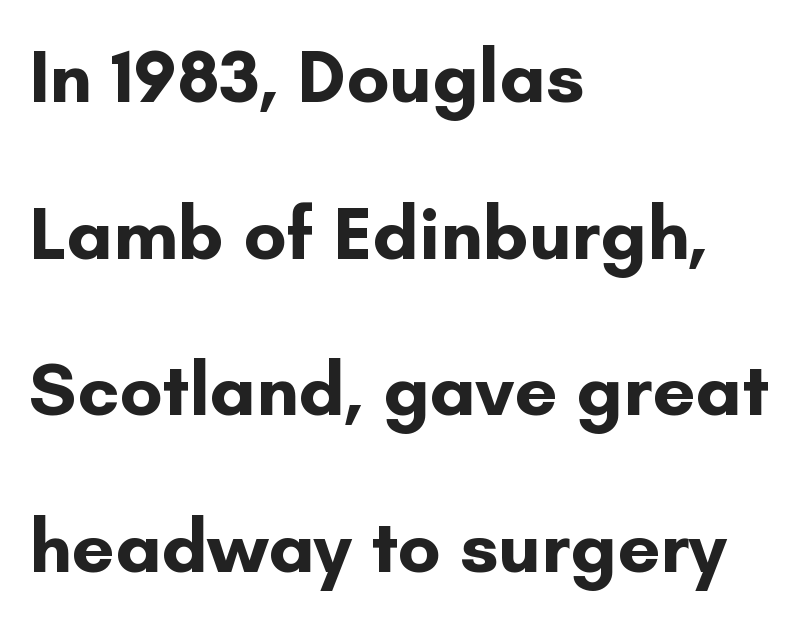
Q: Is the text bold? A: Yes.
Q: Is the text italic (slanted)? A: No, it is upright.
Q: Is the typeface a serif or a sans-serif typeface? A: Sans-serif.
Q: Is the text underlined? A: No.
Q: How is the paragraph aligned? A: Left-aligned.
Q: Is the spacing between letters normal or unusually wide? A: Normal.
Q: Is the spacing between lines tight, normal or loose? A: Loose.
Q: Width (condensed, normal, or wide)? A: Normal.
Q: Stroke contrast? A: Low.
Q: x-height? A: Small.
Q: Monospaced? A: No.
